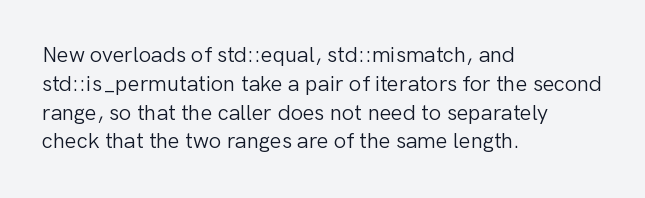
Q: Is the text bold? A: No.
Q: Is the text italic (slanted)? A: No, it is upright.
Q: Is the text underlined? A: No.
Q: How is the paragraph aligned? A: Left-aligned.
Q: Is the spacing between letters normal or unusually wide? A: Normal.
Q: Is the spacing between lines tight, normal or loose? A: Normal.
